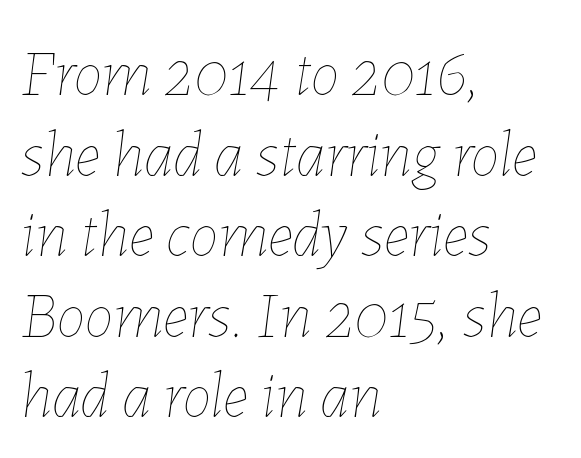
This is not heavy type; no bold has been used. It's the slanting kind of type. The zone under the glyphs is completely vacant. The passage is arranged the way most books set body copy — flush left.
